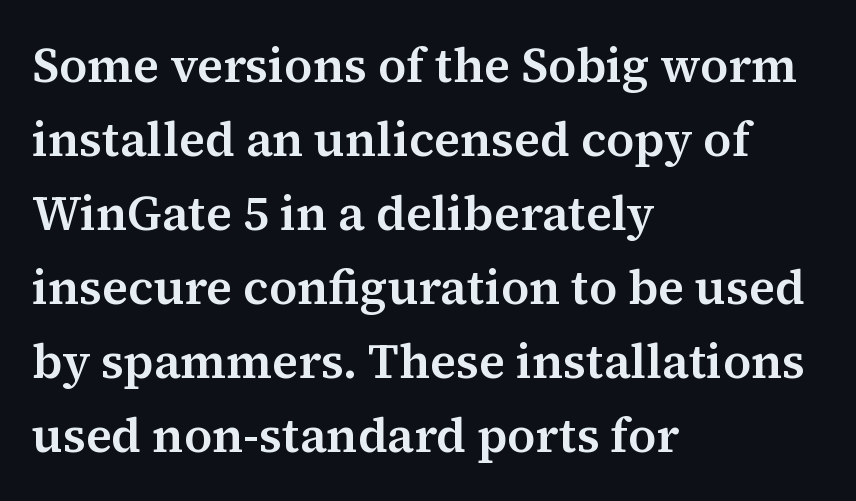
{"serif": "yes", "italic": "no", "width": "normal", "stroke_contrast": "medium", "x_height": "medium", "monospaced": "no", "underline": "no", "align": "left", "line_spacing": "normal", "line_spacing_ratio": 1.54, "letter_spacing": "normal", "letter_spacing_em": 0.0, "glyph_px": 48}
